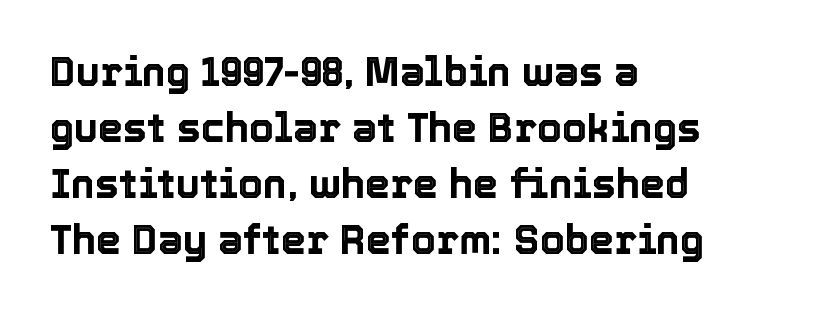
Q: Is the text italic (slanted)? A: No, it is upright.
Q: Is the text underlined? A: No.
Q: How is the paragraph aligned? A: Left-aligned.
Q: Is the spacing between letters normal or unusually wide? A: Normal.
Q: Is the spacing between lines tight, normal or loose? A: Normal.
Q: Width (condensed, normal, or wide)? A: Normal.
Q: x-height? A: Medium.
Q: Monospaced? A: No.
